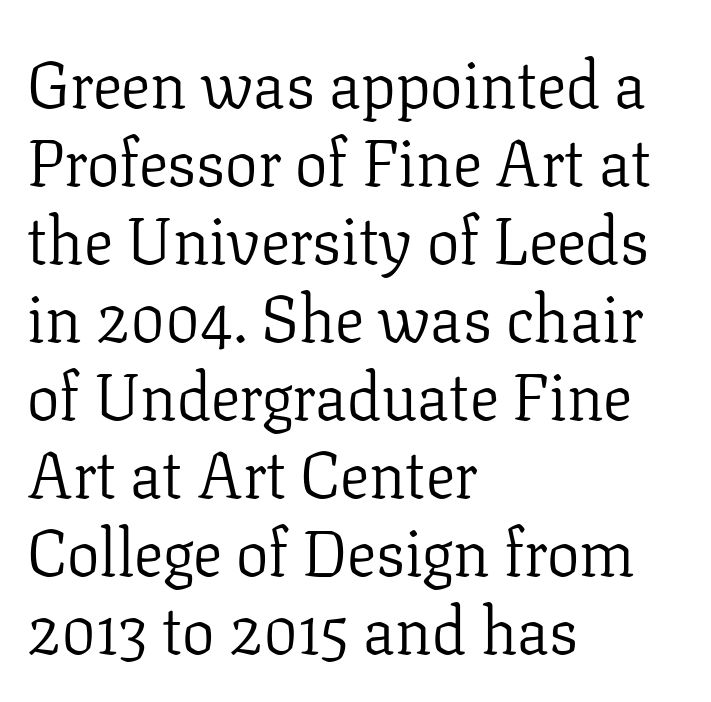
{"serif": "yes", "italic": "no", "bold": "no", "weight": "light", "width": "normal", "stroke_contrast": "low", "x_height": "medium", "monospaced": "no", "underline": "no", "align": "left", "line_spacing_ratio": 1.2, "letter_spacing": "normal", "letter_spacing_em": 0.0, "glyph_px": 65}
